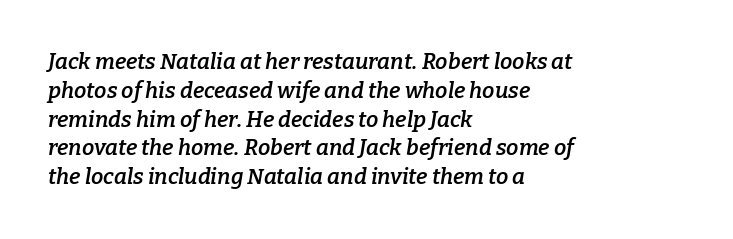
The image shows 22 px text type, italic (leaning right); set left-aligned, normal line spacing (1.31x), normal letter spacing, not underlined.
